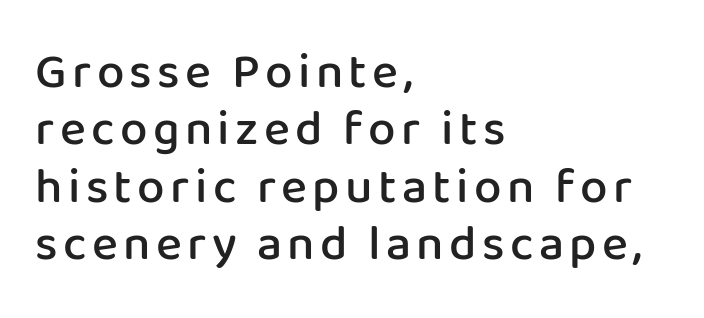
Q: Is the text bold? A: Semi-bold.
Q: Is the text italic (slanted)? A: No, it is upright.
Q: Is the typeface a serif or a sans-serif typeface? A: Sans-serif.
Q: Is the text underlined? A: No.
Q: How is the paragraph aligned? A: Left-aligned.
Q: Width (condensed, normal, or wide)? A: Normal.
Q: Stroke contrast? A: Low.
Q: x-height? A: Medium.
Q: Monospaced? A: No.
